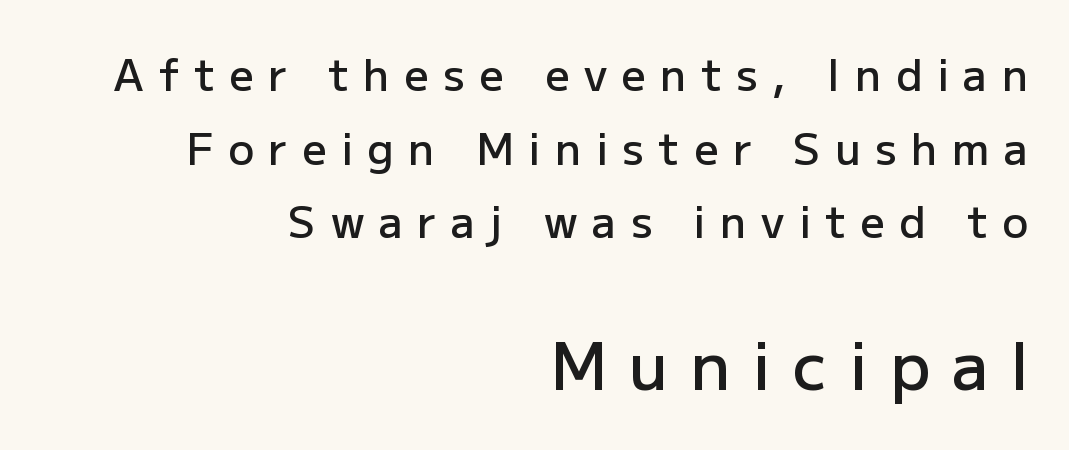
The area under the type is left untouched. Each line ends at the same right margin while the left side varies. The letters advance in unequal steps, a hallmark of proportional type. A bit beefed up — I'd call it semibold rather than bold. Between one letter and the next there's a generous, obvious gap.
